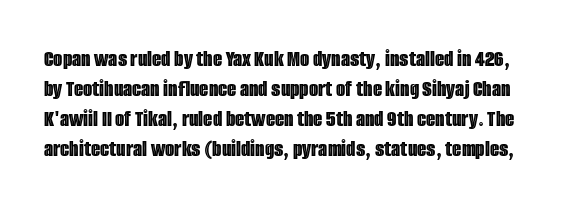
Italic? Not at all — the glyphs are vertical. Notice how descenders clear the ascenders below comfortably — that's standard leading. There is no visible air inserted between adjacent glyphs. Beneath every word, the page is bare.
